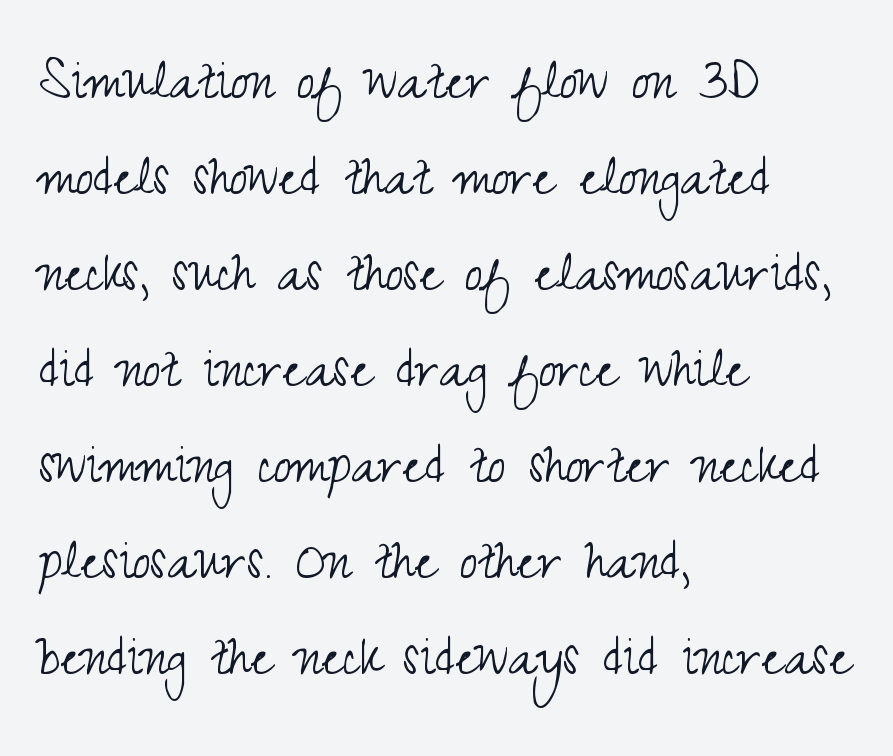
{"serif": "no", "italic": "no", "bold": "no", "weight": "light", "width": "condensed", "stroke_contrast": "medium", "x_height": "small", "monospaced": "no", "underline": "no", "align": "left", "line_spacing": "normal", "line_spacing_ratio": 1.5, "letter_spacing": "normal", "letter_spacing_em": 0.0, "glyph_px": 64}
